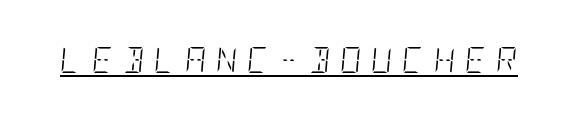
In designer terms, the underline attribute is active on this setting. Glyph-to-glyph distance is far greater than everyday printed text. The letterforms sit at book weight or below. Italic? Definitely — the glyphs are oblique.
